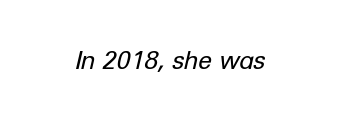
The image shows 25 px text type, italic (leaning right); set normal letter spacing, not underlined.
